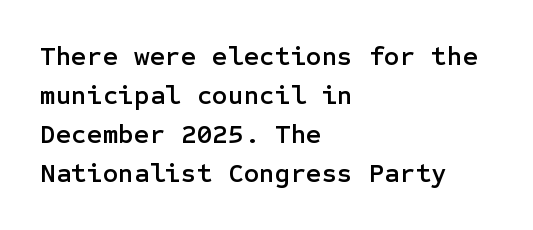
The image shows 27 px text type, upright; set left-aligned, normal line spacing (1.44x), normal letter spacing, not underlined.
